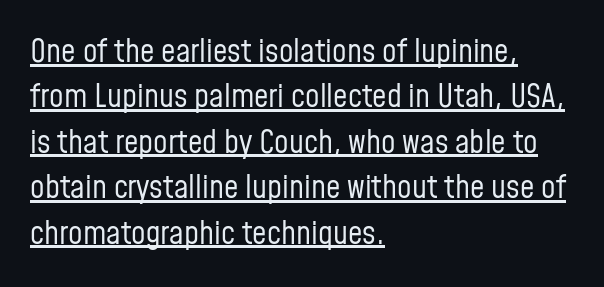
Q: Is the text bold? A: No.
Q: Is the text italic (slanted)? A: No, it is upright.
Q: Is the typeface a serif or a sans-serif typeface? A: Sans-serif.
Q: Is the text underlined? A: Yes.
Q: How is the paragraph aligned? A: Left-aligned.
Q: Is the spacing between letters normal or unusually wide? A: Normal.
Q: Is the spacing between lines tight, normal or loose? A: Normal.
Q: Width (condensed, normal, or wide)? A: Condensed.
Q: Stroke contrast? A: Low.
Q: x-height? A: Medium.
Q: Monospaced? A: No.
